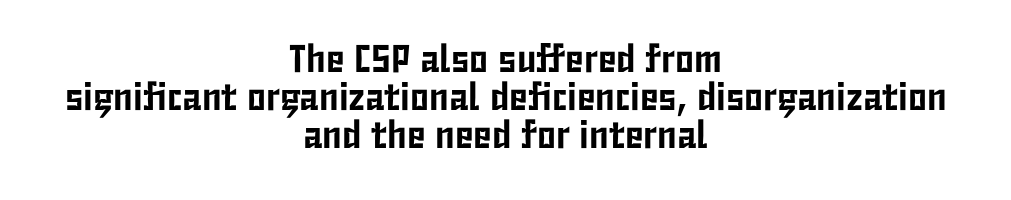
Q: Is the text italic (slanted)? A: No, it is upright.
Q: Is the typeface a serif or a sans-serif typeface? A: Sans-serif.
Q: Is the text underlined? A: No.
Q: How is the paragraph aligned? A: Centered.
Q: Is the spacing between letters normal or unusually wide? A: Normal.
Q: Is the spacing between lines tight, normal or loose? A: Tight.
Q: Width (condensed, normal, or wide)? A: Condensed.
Q: Stroke contrast? A: Low.
Q: x-height? A: Medium.
Q: Monospaced? A: No.
